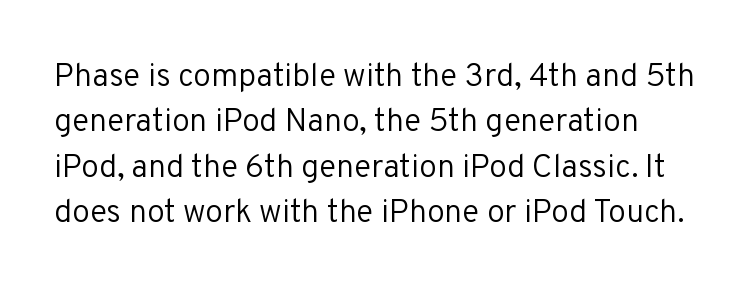
This reads as an unemphasized weight, regular at the heaviest. The passage shown is typeset with a sans-serif family. The face used here is rendered with its standard letterfit. Lines of text with bare space underneath.
